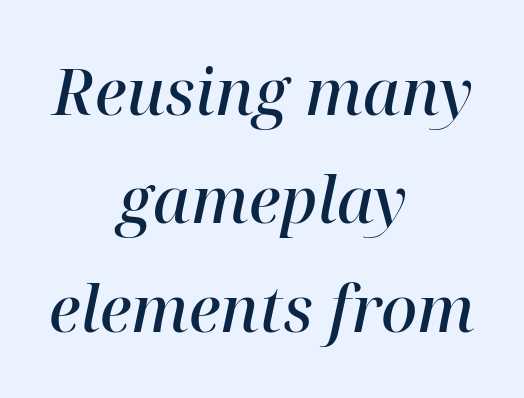
The image shows 63 px semibold serif type, italic (leaning right); set centered, line spacing 1.72x, normal letter spacing, not underlined; high stroke contrast and a medium x-height.
